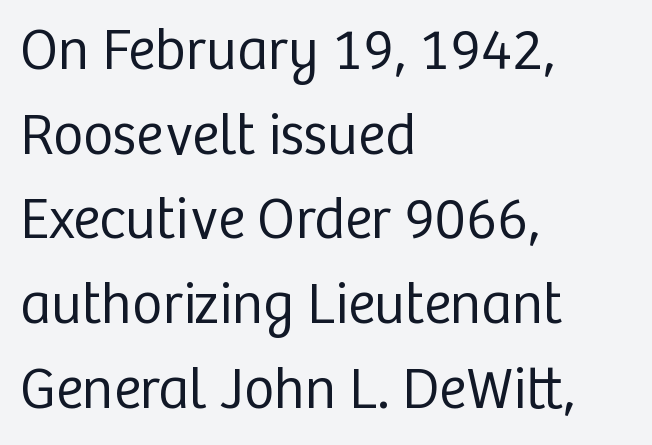
Unbolded letterforms with no extra heft. Spacing between characters is what you'd get straight out of the box. These lines are set flush left with a ragged right edge. Spacing verdict: proportional, widths tailored to each character. Note: no serifs on the glyphs. Beneath every word, the page is bare.
